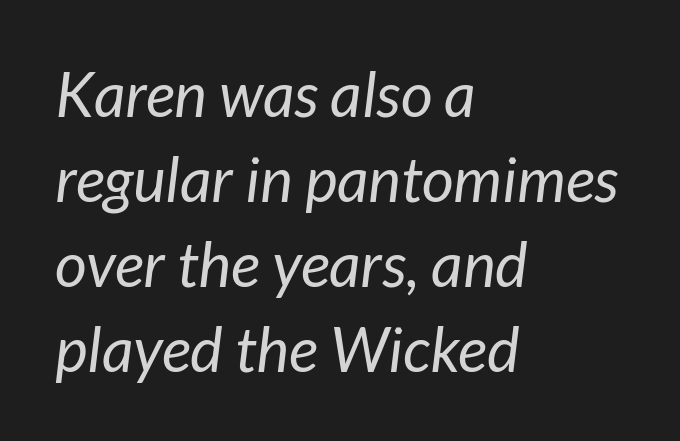
The image shows 62 px regular-weight type, italic (leaning right); set left-aligned, normal line spacing (1.37x), normal letter spacing, not underlined; low stroke contrast and a medium x-height.
